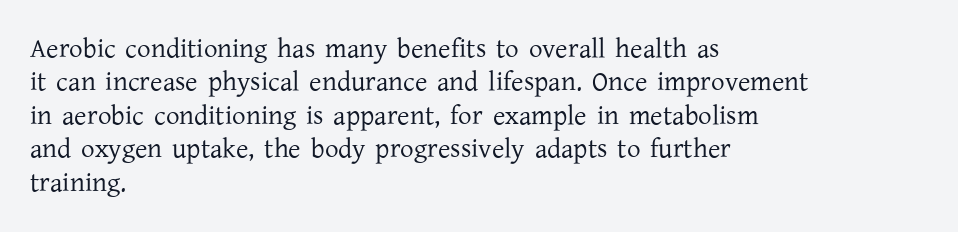
Q: Is the text bold? A: No.
Q: Is the text italic (slanted)? A: No, it is upright.
Q: Is the text underlined? A: No.
Q: How is the paragraph aligned? A: Left-aligned.
Q: Is the spacing between letters normal or unusually wide? A: Normal.
